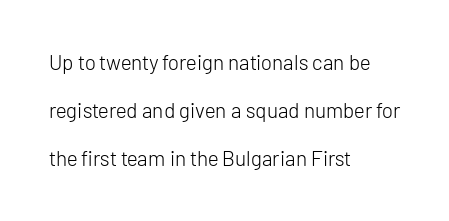
{"italic": "no", "bold": "no", "underline": "no", "align": "left", "line_spacing": "loose", "line_spacing_ratio": 2.29, "letter_spacing": "normal", "letter_spacing_em": 0.0, "glyph_px": 21}
